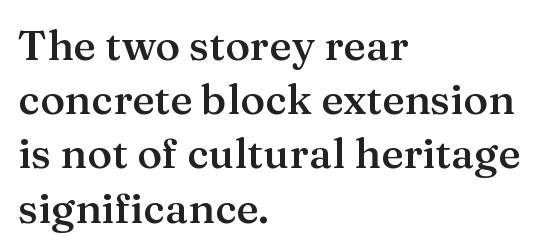
Q: Is the text bold? A: Semi-bold.
Q: Is the text italic (slanted)? A: No, it is upright.
Q: Is the typeface a serif or a sans-serif typeface? A: Serif.
Q: Is the text underlined? A: No.
Q: How is the paragraph aligned? A: Left-aligned.
Q: Is the spacing between letters normal or unusually wide? A: Normal.
Q: Is the spacing between lines tight, normal or loose? A: Normal.
Q: Width (condensed, normal, or wide)? A: Normal.
Q: Stroke contrast? A: Medium.
Q: x-height? A: Medium.
Q: Monospaced? A: No.
